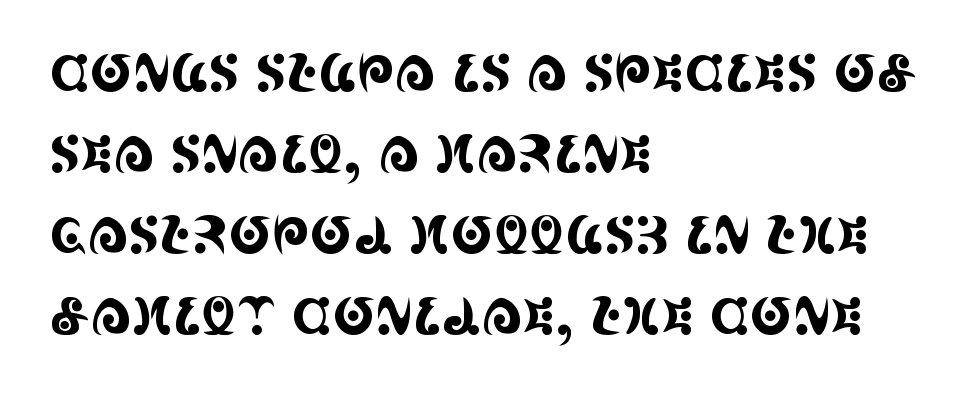
The image shows 51 px condensed serif type, upright; set left-aligned, normal line spacing (1.59x), normal letter spacing, not underlined; a large x-height.
